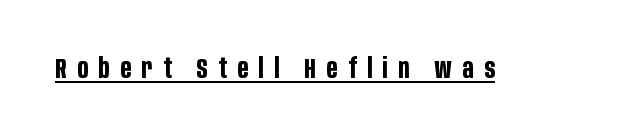
Letterform terminals end flat and unadorned throughout the passage. Each word looks stretched out because of the extra space between its letters. Designer's note — italics off, roman on. The passage shown is typed in a proportional face where columns would drift. Its strokes are broad and dark, the hallmark of bold type.
